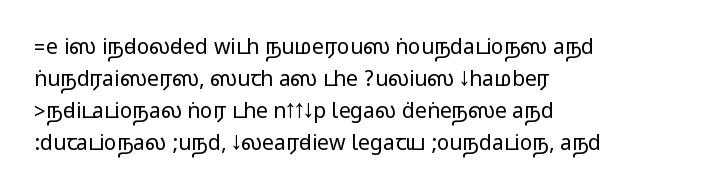
Q: Is the text italic (slanted)? A: No, it is upright.
Q: Is the text underlined? A: No.
Q: How is the paragraph aligned? A: Left-aligned.
Q: Is the spacing between letters normal or unusually wide? A: Normal.
Q: Is the spacing between lines tight, normal or loose? A: Normal.
